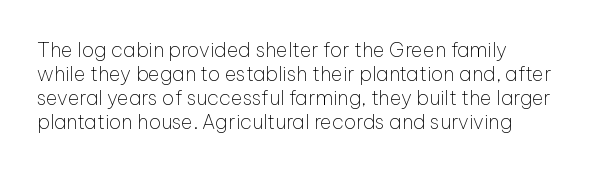
The image shows 20 px text type, upright; set line spacing 1.2x, normal letter spacing, not underlined.
